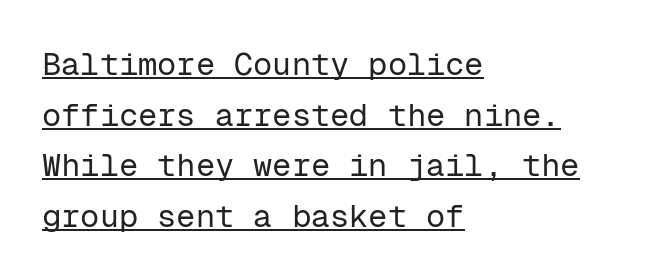
The image shows 32 px regular-weight sans-serif type, upright, monospaced; set left-aligned, normal line spacing (1.58x), normal letter spacing, underlined; low stroke contrast and a medium x-height.
